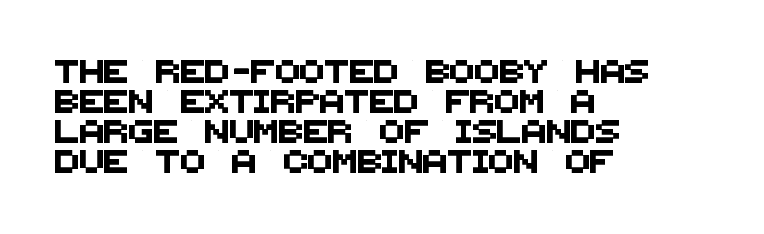
Q: Is the text underlined? A: No.
Q: How is the paragraph aligned? A: Left-aligned.
Q: Is the spacing between letters normal or unusually wide? A: Normal.
Q: Is the spacing between lines tight, normal or loose? A: Normal.
